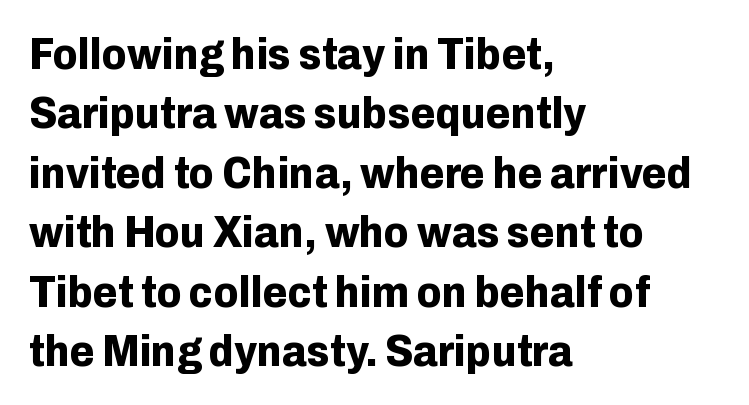
The baseline area is clear. The typesetting leans heavy: a genuine bold. Upright lettering throughout. Students, observe: this is what conventionally led text looks like.
